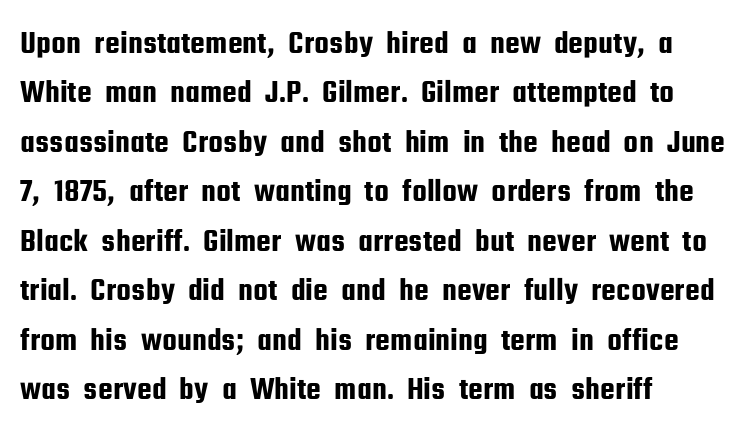
Q: Is the text italic (slanted)? A: No, it is upright.
Q: Is the typeface a serif or a sans-serif typeface? A: Sans-serif.
Q: Is the text underlined? A: No.
Q: How is the paragraph aligned? A: Left-aligned.
Q: Is the spacing between letters normal or unusually wide? A: Normal.
Q: Is the spacing between lines tight, normal or loose? A: Normal.
Q: Width (condensed, normal, or wide)? A: Condensed.
Q: Stroke contrast? A: Low.
Q: x-height? A: Medium.
Q: Monospaced? A: No.
